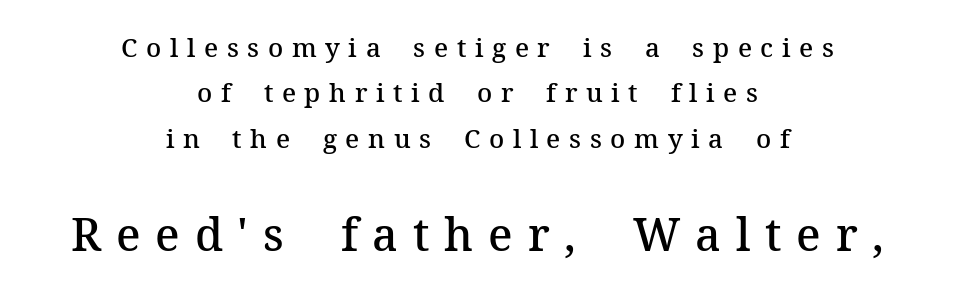
{"serif": "yes", "italic": "no", "bold": "semi", "weight": "semibold", "width": "normal", "stroke_contrast": "medium", "x_height": "medium", "monospaced": "no", "underline": "no", "align": "center", "line_spacing_ratio": 1.75, "letter_spacing": "wide", "letter_spacing_em": 0.33, "larger_block": "second", "size_ratio": 1.73, "glyph_px": 45}
